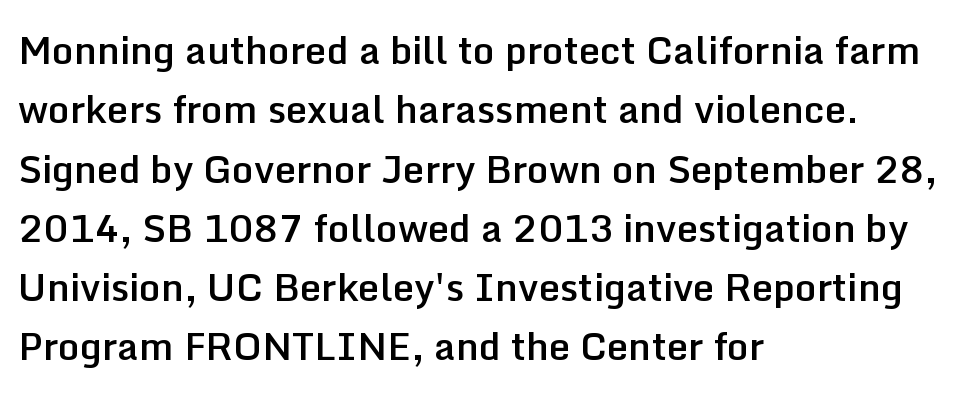
{"serif": "no", "italic": "no", "bold": "semi", "weight": "semibold", "width": "normal", "stroke_contrast": "low", "x_height": "medium", "monospaced": "no", "underline": "no", "align": "left", "line_spacing": "normal", "line_spacing_ratio": 1.56, "letter_spacing": "normal", "letter_spacing_em": 0.0, "glyph_px": 38}
